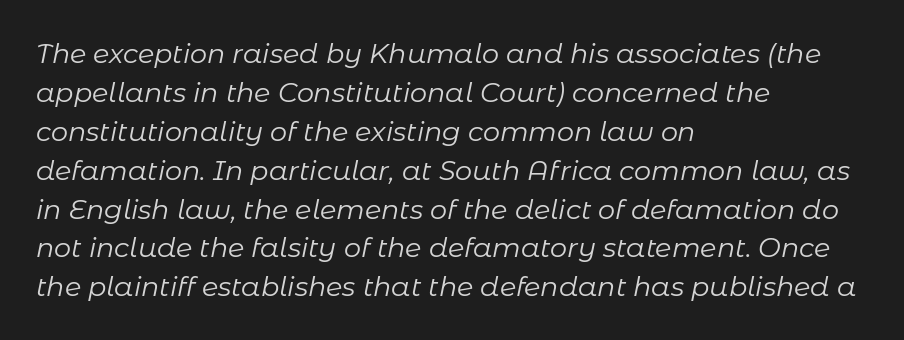
{"italic": "yes", "lean": "right", "slant_degrees": 11, "bold": "no", "underline": "no", "align": "left", "line_spacing": "normal", "line_spacing_ratio": 1.44, "letter_spacing": "normal", "letter_spacing_em": 0.0, "glyph_px": 27}
